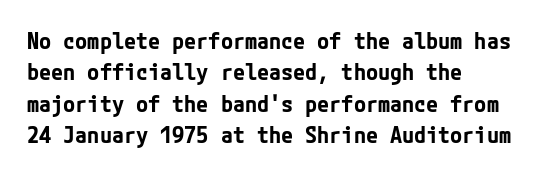
{"italic": "no", "bold": "yes", "underline": "no", "align": "left", "line_spacing": "normal", "line_spacing_ratio": 1.43, "letter_spacing": "normal", "letter_spacing_em": 0.0, "glyph_px": 22}
